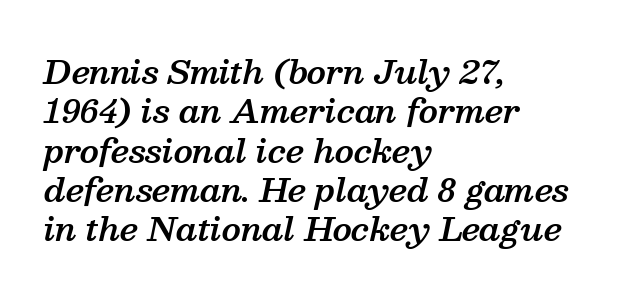
Q: Is the text bold? A: Semi-bold.
Q: Is the text italic (slanted)? A: Yes, it leans right by about 13 degrees.
Q: Is the typeface a serif or a sans-serif typeface? A: Serif.
Q: Is the text underlined? A: No.
Q: How is the paragraph aligned? A: Left-aligned.
Q: Is the spacing between letters normal or unusually wide? A: Normal.
Q: Width (condensed, normal, or wide)? A: Normal.
Q: Stroke contrast? A: Medium.
Q: x-height? A: Medium.
Q: Monospaced? A: No.
